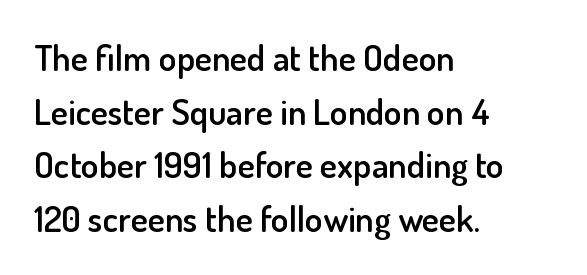
Unlike a traditional serif, this face leaves its strokes unadorned. No italicization has been applied; the sample stays upright. Weight check: semibold — heavier than regular, not quite bold. If you measured baseline to baseline, you'd find a middling distance. This sample uses plain, unmodified letter spacing.
